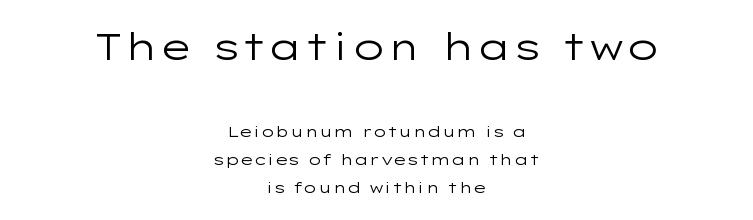
Q: Is the text bold? A: No.
Q: Is the text italic (slanted)? A: No, it is upright.
Q: Is the typeface a serif or a sans-serif typeface? A: Sans-serif.
Q: Is the text underlined? A: No.
Q: How is the paragraph aligned? A: Centered.
Q: Is the spacing between letters normal or unusually wide? A: Normal.
Q: Which block of text is set in a larger size, the first (top) or the second (bottom)? A: The first (top) one.
Q: Width (condensed, normal, or wide)? A: Wide.
Q: Stroke contrast? A: Low.
Q: x-height? A: Medium.
Q: Monospaced? A: No.
